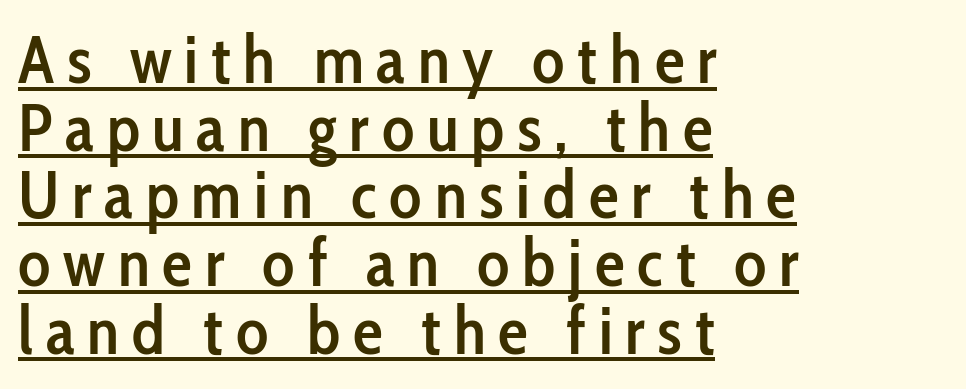
Q: Is the text bold? A: Semi-bold.
Q: Is the text italic (slanted)? A: No, it is upright.
Q: Is the typeface a serif or a sans-serif typeface? A: Sans-serif.
Q: Is the text underlined? A: Yes.
Q: How is the paragraph aligned? A: Left-aligned.
Q: Is the spacing between lines tight, normal or loose? A: Tight.
Q: Width (condensed, normal, or wide)? A: Condensed.
Q: Stroke contrast? A: Low.
Q: x-height? A: Medium.
Q: Monospaced? A: No.
